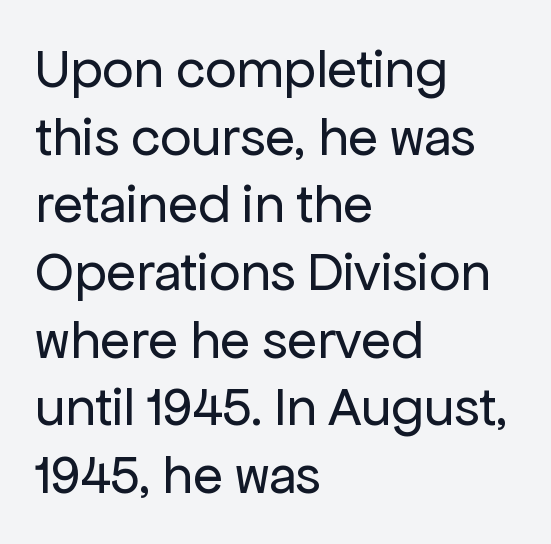
The image shows 55 px regular-weight sans-serif type, upright; set left-aligned, line spacing 1.23x, normal letter spacing, not underlined; low stroke contrast and a medium x-height.
